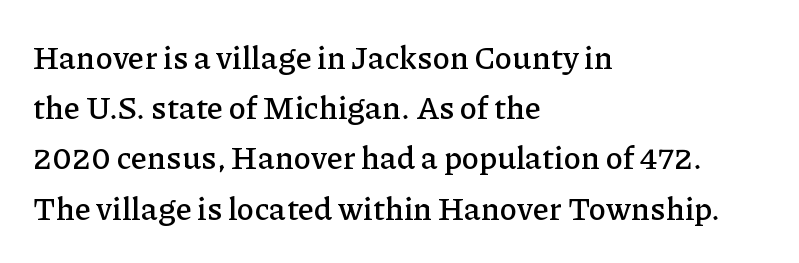
Q: Is the text italic (slanted)? A: No, it is upright.
Q: Is the typeface a serif or a sans-serif typeface? A: Serif.
Q: Is the text underlined? A: No.
Q: How is the paragraph aligned? A: Left-aligned.
Q: Is the spacing between letters normal or unusually wide? A: Normal.
Q: Is the spacing between lines tight, normal or loose? A: Normal.
Q: Width (condensed, normal, or wide)? A: Normal.
Q: Stroke contrast? A: Low.
Q: x-height? A: Medium.
Q: Monospaced? A: No.
